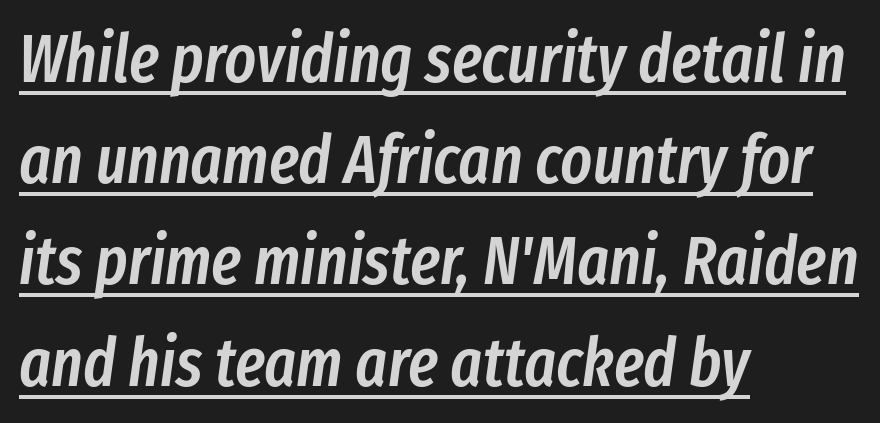
The image shows 67 px semibold, condensed type, italic (leaning right); set left-aligned, normal line spacing (1.51x), normal letter spacing, underlined; low stroke contrast and a medium x-height.
